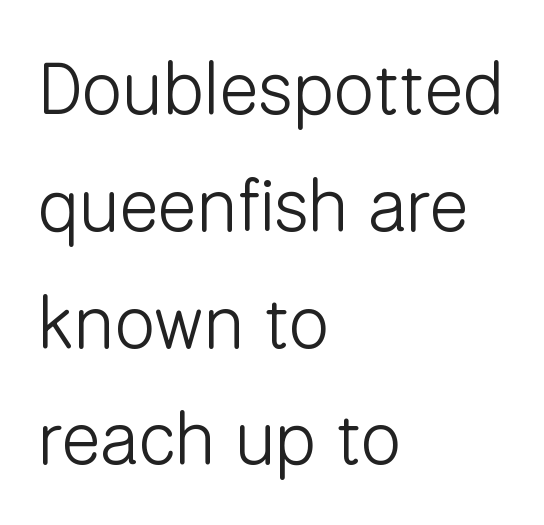
{"serif": "no", "italic": "no", "bold": "no", "weight": "light", "width": "normal", "stroke_contrast": "low", "x_height": "medium", "monospaced": "no", "underline": "no", "align": "left", "line_spacing": "normal", "line_spacing_ratio": 1.6, "letter_spacing": "normal", "letter_spacing_em": 0.0, "glyph_px": 73}
